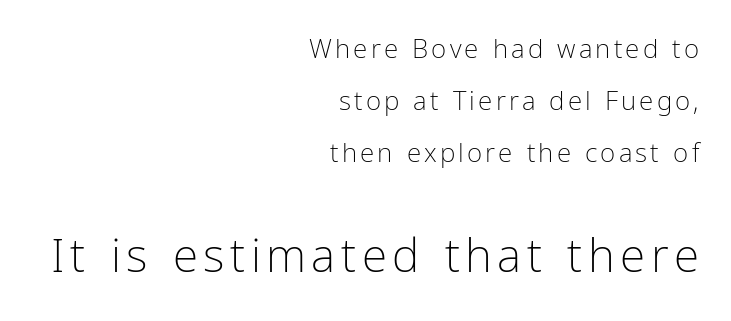
Q: Is the text bold? A: No.
Q: Is the text italic (slanted)? A: No, it is upright.
Q: Is the typeface a serif or a sans-serif typeface? A: Sans-serif.
Q: Is the text underlined? A: No.
Q: How is the paragraph aligned? A: Right-aligned.
Q: Is the spacing between lines tight, normal or loose? A: Loose.
Q: Which block of text is set in a larger size, the first (top) or the second (bottom)? A: The second (bottom) one.
Q: Width (condensed, normal, or wide)? A: Condensed.
Q: Stroke contrast? A: Low.
Q: x-height? A: Medium.
Q: Monospaced? A: No.
